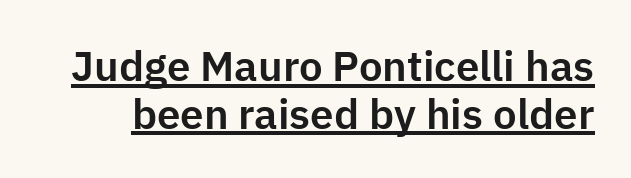
Compared with typical body copy, the letter spacing here is the same. Vertically, the passage feels compressed, each row crowding the next. The typeface chosen for these lines omits serifs. Posture: vertical.
